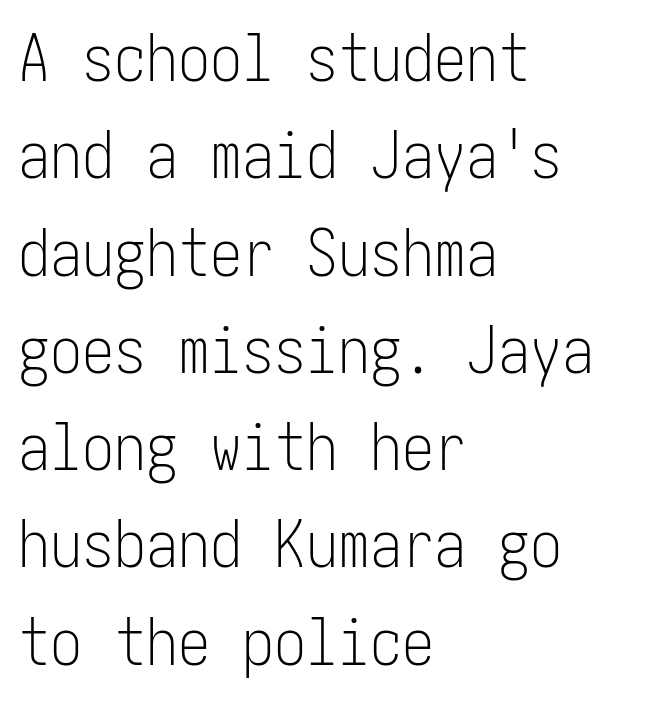
The image shows 64 px light, condensed sans-serif type, upright; set left-aligned, normal line spacing (1.52x), normal letter spacing, not underlined; low stroke contrast and a medium x-height.
